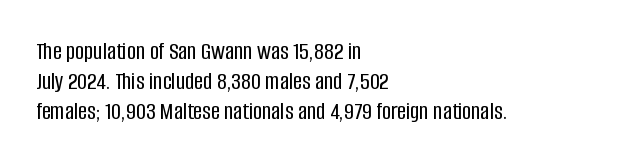
Standard letterfit; no display-style spreading of the glyphs. A typesetter would mark this as roman, not italic. Does the copy run flush right? No — it runs flush left. Words float on clear page, feet unadorned.
